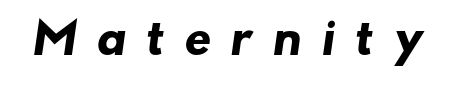
{"serif": "no", "bold": "yes", "weight": "heavy", "width": "wide", "stroke_contrast": "low", "x_height": "small", "monospaced": "no", "underline": "no", "letter_spacing": "wide", "letter_spacing_em": 0.44, "glyph_px": 42}
